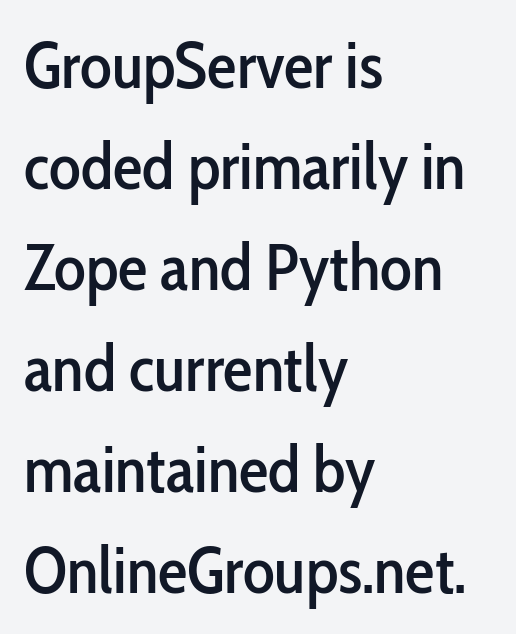
The image shows 66 px condensed sans-serif type, upright; set left-aligned, normal line spacing (1.53x), normal letter spacing, not underlined; low stroke contrast and a medium x-height.
